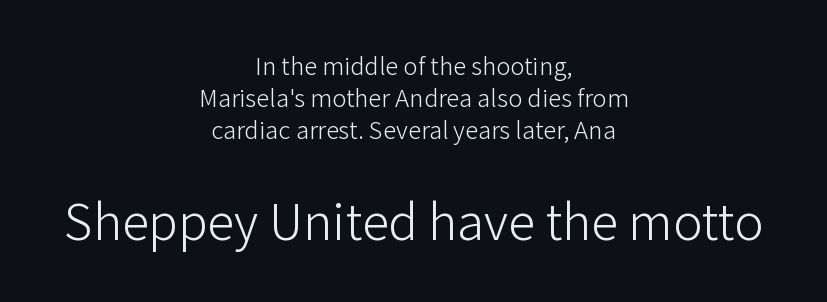
{"serif": "no", "italic": "no", "bold": "no", "weight": "light", "width": "normal", "stroke_contrast": "low", "x_height": "medium", "monospaced": "no", "underline": "no", "align": "center", "line_spacing": "normal", "line_spacing_ratio": 1.34, "letter_spacing": "normal", "letter_spacing_em": 0.0, "larger_block": "second", "size_ratio": 2.04, "glyph_px": 49}
